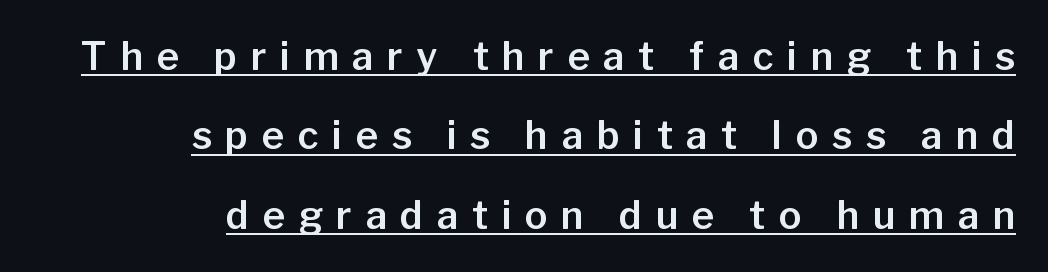
{"serif": "no", "italic": "no", "width": "normal", "stroke_contrast": "low", "x_height": "medium", "monospaced": "no", "underline": "yes", "align": "right", "line_spacing": "loose", "line_spacing_ratio": 2.09, "letter_spacing": "wide", "letter_spacing_em": 0.36, "glyph_px": 38}
